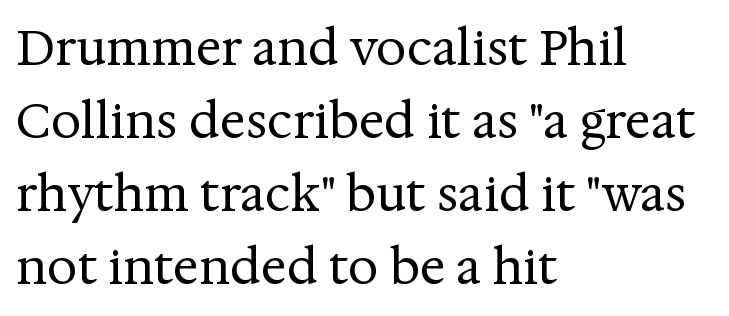
The image shows 48 px regular-weight serif type, upright; set left-aligned, normal line spacing (1.52x), normal letter spacing, not underlined; medium stroke contrast and a medium x-height.
